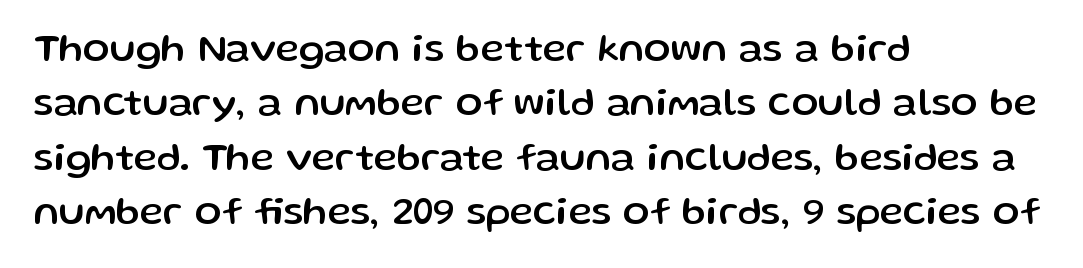
Q: Is the text italic (slanted)? A: No, it is upright.
Q: Is the typeface a serif or a sans-serif typeface? A: Sans-serif.
Q: Is the text underlined? A: No.
Q: How is the paragraph aligned? A: Left-aligned.
Q: Is the spacing between letters normal or unusually wide? A: Normal.
Q: Is the spacing between lines tight, normal or loose? A: Normal.
Q: Width (condensed, normal, or wide)? A: Normal.
Q: Stroke contrast? A: Low.
Q: x-height? A: Medium.
Q: Monospaced? A: No.
